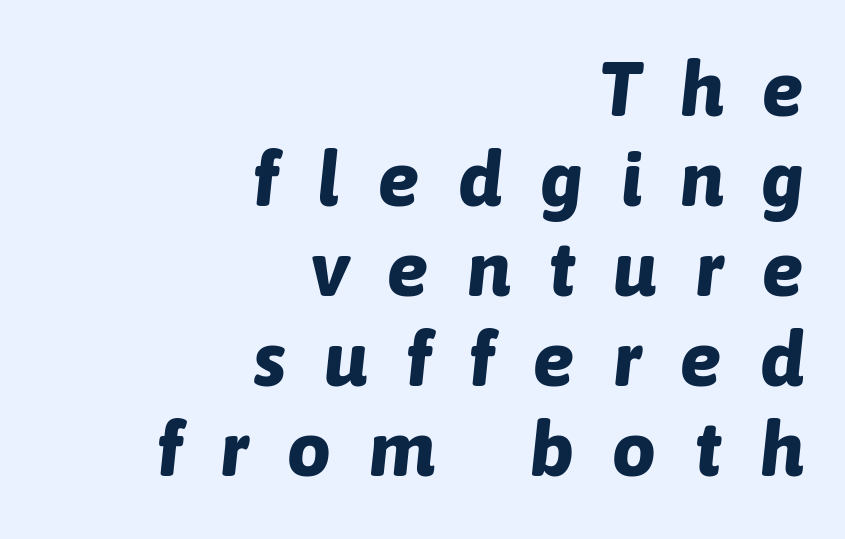
{"italic": "yes", "lean": "right", "slant_degrees": 6, "bold": "yes", "weight": "bold", "width": "normal", "stroke_contrast": "low", "x_height": "medium", "monospaced": "no", "underline": "no", "align": "right", "line_spacing_ratio": 1.17, "letter_spacing": "wide", "letter_spacing_em": 0.5, "glyph_px": 77}
